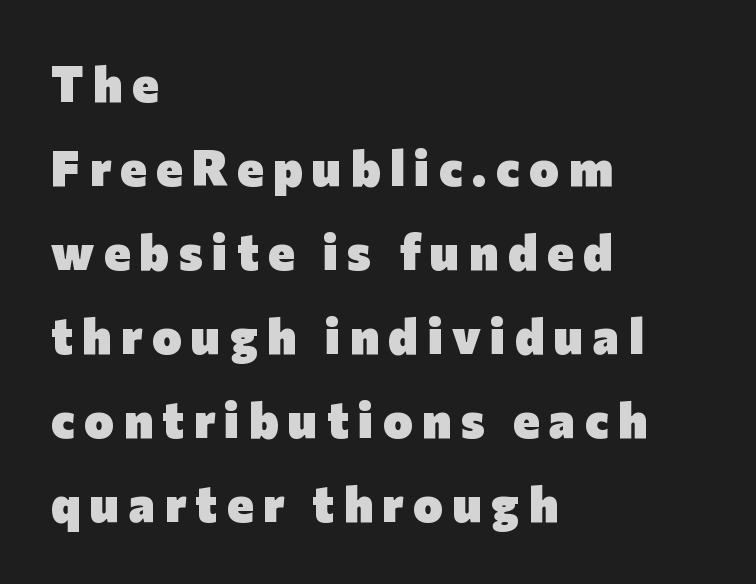
The typography opts for an upright posture over an oblique one. The setting favours the left margin, as ordinary paragraphs usually do. Is this a sans? Yes — the strokes have no serifs. A typesetter would call this leading conventional body-copy spacing.
